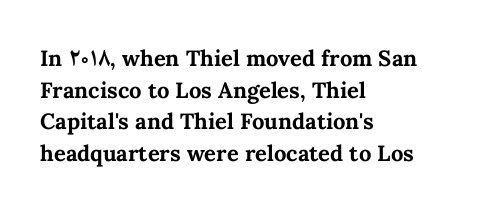
{"italic": "no", "bold": "yes", "underline": "no", "align": "left", "line_spacing": "normal", "line_spacing_ratio": 1.44, "letter_spacing": "normal", "letter_spacing_em": 0.0, "glyph_px": 22}
